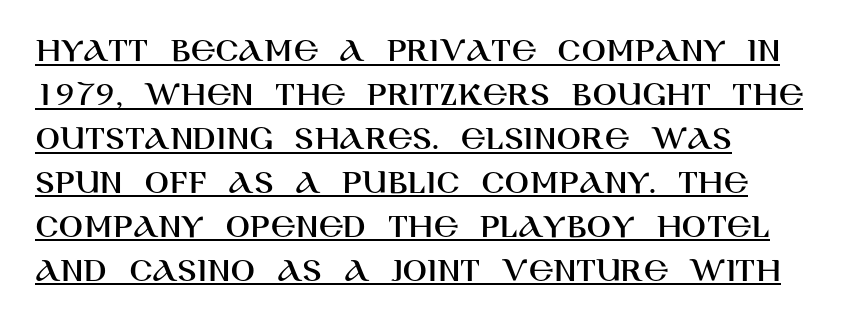
Examine the stroke ends and you'll find no serifs. The glyphs are accompanied by a horizontal stroke just below them. Horizontally, the lines are justified to the leading edge only. You could call the tracking neutral — neither tight nor loose. These lines are rendered in a variable-pitch font. Designer's note — italics off, roman on.
